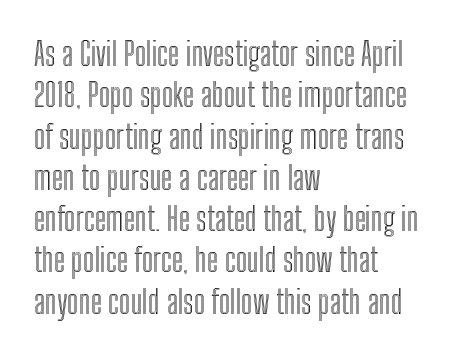
{"italic": "no", "width": "condensed", "x_height": "medium", "monospaced": "no", "underline": "no", "align": "left", "line_spacing": "normal", "line_spacing_ratio": 1.29, "letter_spacing": "normal", "letter_spacing_em": 0.0, "glyph_px": 32}
